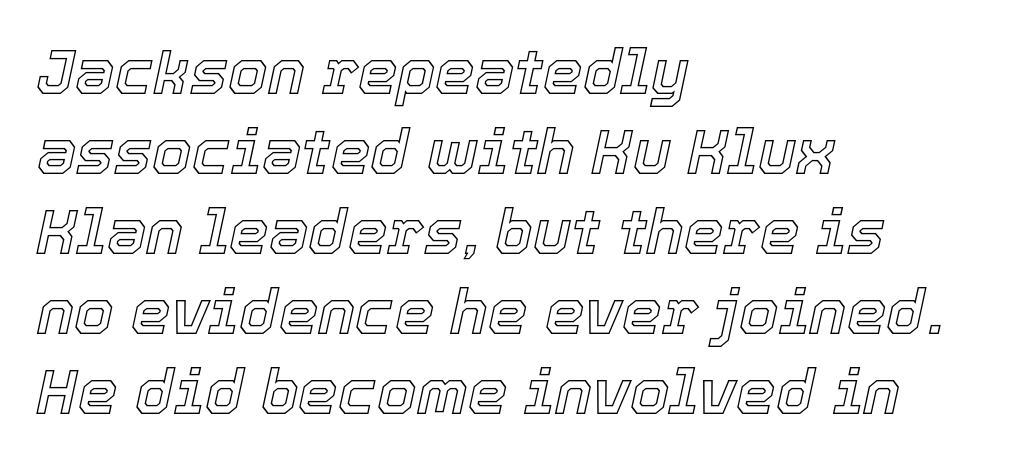
Nobody drew a line under any word here. Think of a printed novel: that variable character pitch is what you see here. Compared with typical body copy, the letter spacing here is the same. Reading down the column, the eye jumps a familiar distance to each next line.
